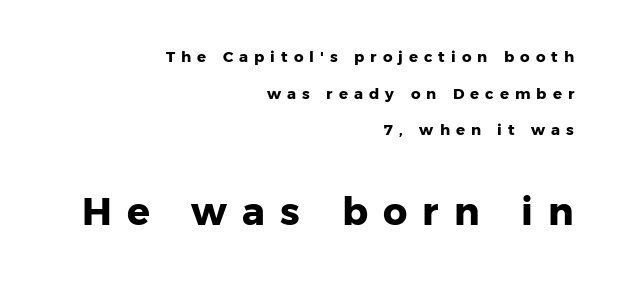
The image shows 38 px heavy sans-serif type, upright; set right-aligned, loose line spacing (2.44x), unusually wide letter spacing (+0.4 em), not underlined; the second (bottom) block is 2.53x larger; low stroke contrast and a medium x-height.
